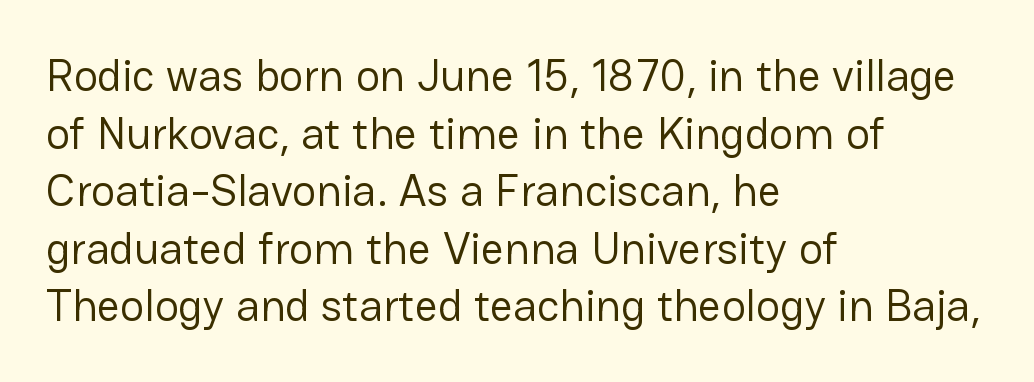
Tall strokes in this sample are plumb rather than angled. The letterforms sit shoulder to shoulder at normal distance. The passage shown is not bold in any degree. This sample has the flowing, uneven cadence of proportional lettering.
